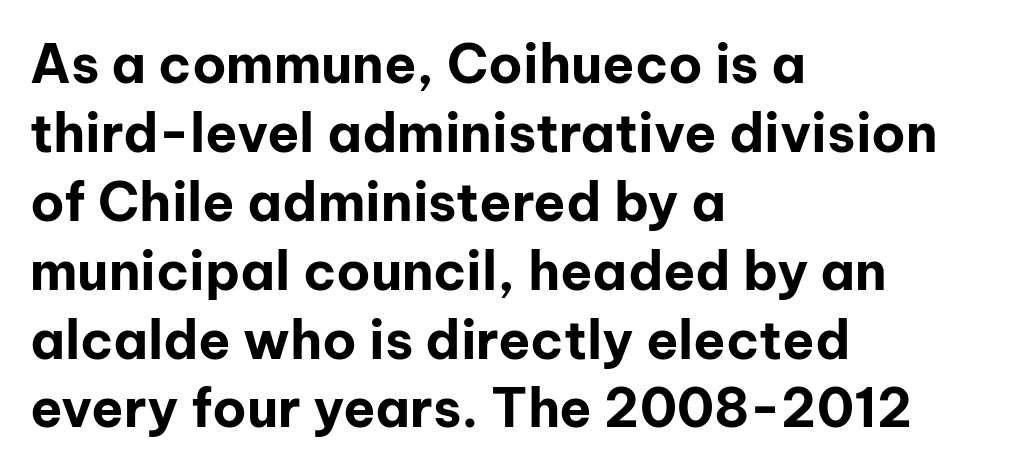
Q: Is the text bold? A: Yes.
Q: Is the text italic (slanted)? A: No, it is upright.
Q: Is the typeface a serif or a sans-serif typeface? A: Sans-serif.
Q: Is the text underlined? A: No.
Q: How is the paragraph aligned? A: Left-aligned.
Q: Is the spacing between letters normal or unusually wide? A: Normal.
Q: Is the spacing between lines tight, normal or loose? A: Normal.
Q: Width (condensed, normal, or wide)? A: Normal.
Q: Stroke contrast? A: Low.
Q: x-height? A: Medium.
Q: Monospaced? A: No.
